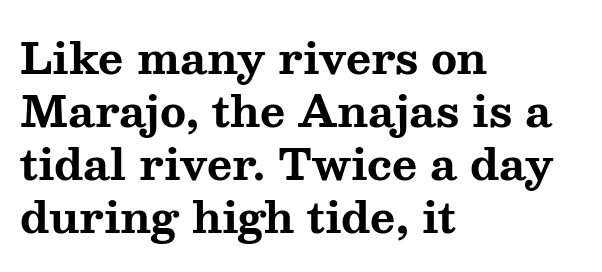
{"serif": "yes", "italic": "no", "bold": "yes", "weight": "bold", "width": "wide", "stroke_contrast": "medium", "x_height": "medium", "monospaced": "no", "underline": "no", "align": "left", "line_spacing_ratio": 1.23, "letter_spacing": "normal", "letter_spacing_em": 0.0, "glyph_px": 43}
